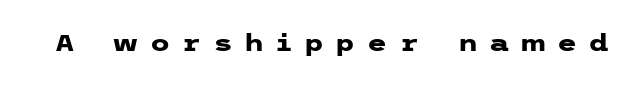
The tracking reads as deliberately expanded to a designer's eye. Vertical strokes here are truly vertical. What weight is shown? A full bold with thick strokes. The specimen omits any rule beneath the text block's lines.
